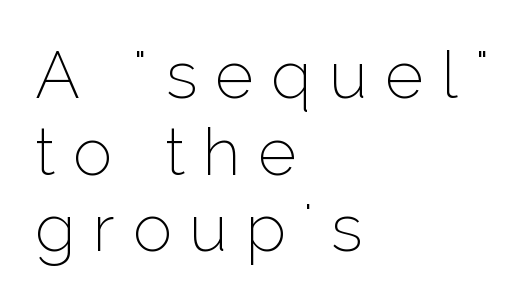
{"serif": "no", "italic": "no", "bold": "no", "weight": "thin", "width": "normal", "stroke_contrast": "low", "x_height": "medium", "monospaced": "no", "underline": "no", "align": "left", "line_spacing_ratio": 1.16, "letter_spacing": "wide", "letter_spacing_em": 0.27, "glyph_px": 66}
